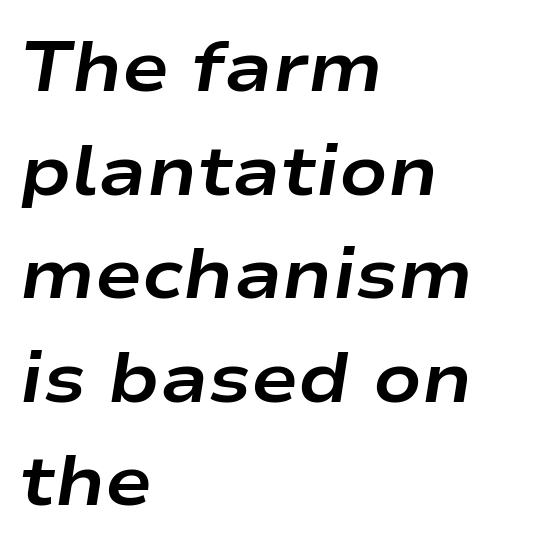
{"italic": "yes", "lean": "right", "slant_degrees": 9, "bold": "yes", "weight": "bold", "width": "wide", "stroke_contrast": "low", "x_height": "medium", "monospaced": "no", "underline": "no", "align": "left", "line_spacing": "normal", "line_spacing_ratio": 1.48, "letter_spacing": "normal", "letter_spacing_em": 0.0, "glyph_px": 70}
